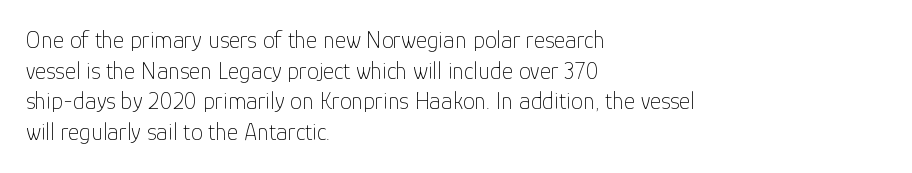
{"italic": "no", "bold": "no", "underline": "no", "align": "left", "line_spacing": "normal", "line_spacing_ratio": 1.28, "letter_spacing": "normal", "letter_spacing_em": 0.0, "glyph_px": 24}
